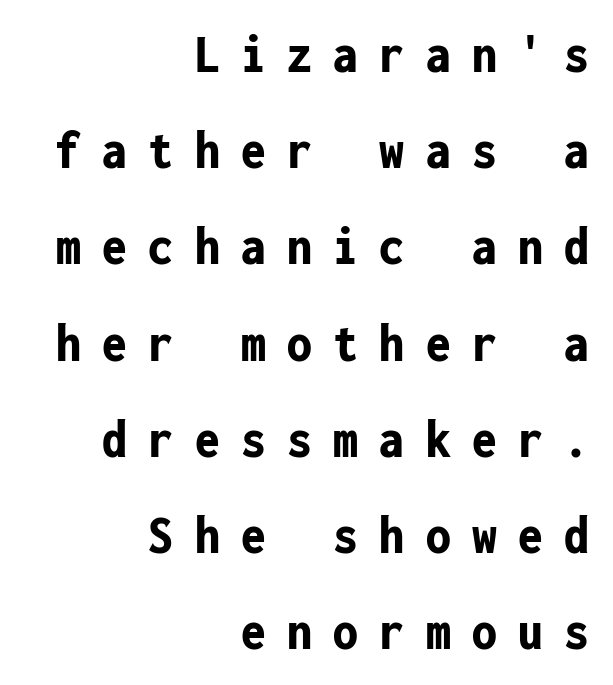
Q: Is the text bold? A: Yes.
Q: Is the text italic (slanted)? A: No, it is upright.
Q: Is the typeface a serif or a sans-serif typeface? A: Sans-serif.
Q: Is the text underlined? A: No.
Q: How is the paragraph aligned? A: Right-aligned.
Q: Is the spacing between letters normal or unusually wide? A: Unusually wide.
Q: Width (condensed, normal, or wide)? A: Condensed.
Q: Stroke contrast? A: Low.
Q: x-height? A: Medium.
Q: Monospaced? A: Yes.
